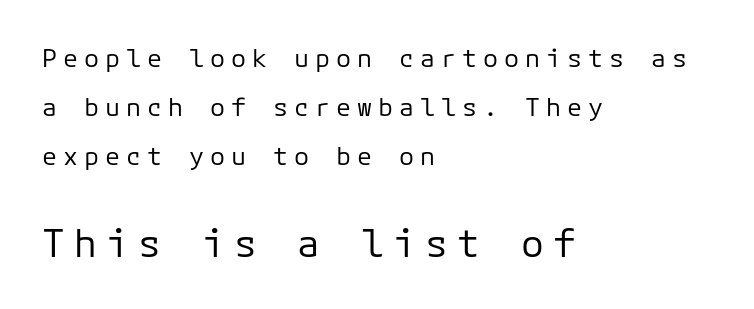
The image shows 38 px regular-weight sans-serif type, upright, monospaced; set left-aligned, loose line spacing (1.96x), unusually wide letter spacing (+0.24 em), not underlined; the second (bottom) block is 1.52x larger; low stroke contrast and a medium x-height.
